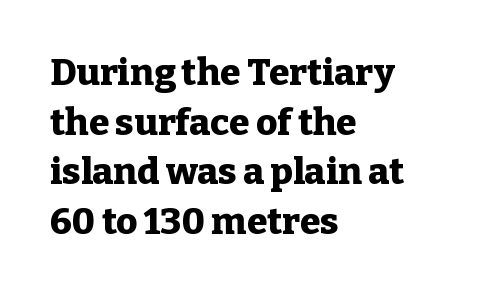
{"serif": "yes", "italic": "no", "bold": "yes", "weight": "heavy", "width": "normal", "stroke_contrast": "low", "x_height": "medium", "monospaced": "no", "underline": "no", "align": "left", "line_spacing": "normal", "line_spacing_ratio": 1.34, "letter_spacing": "normal", "letter_spacing_em": 0.0, "glyph_px": 37}
